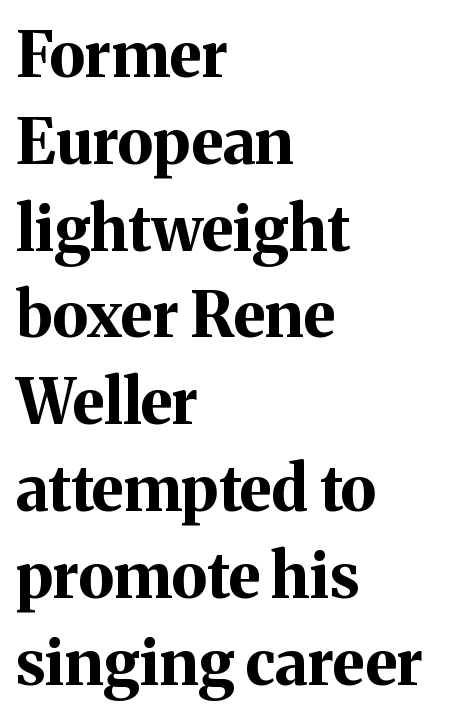
Q: Is the text bold? A: Yes.
Q: Is the text italic (slanted)? A: No, it is upright.
Q: Is the typeface a serif or a sans-serif typeface? A: Serif.
Q: Is the text underlined? A: No.
Q: How is the paragraph aligned? A: Left-aligned.
Q: Is the spacing between letters normal or unusually wide? A: Normal.
Q: Is the spacing between lines tight, normal or loose? A: Normal.
Q: Width (condensed, normal, or wide)? A: Normal.
Q: Stroke contrast? A: Medium.
Q: x-height? A: Medium.
Q: Monospaced? A: No.
